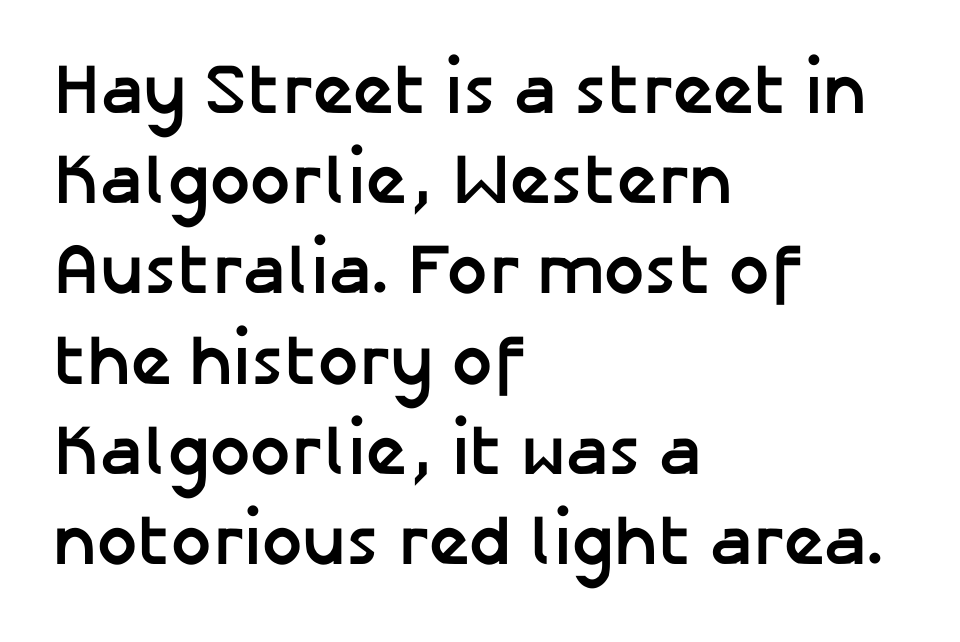
{"serif": "no", "italic": "no", "bold": "yes", "weight": "semibold", "width": "normal", "stroke_contrast": "low", "x_height": "medium", "monospaced": "no", "underline": "no", "align": "left", "line_spacing": "normal", "line_spacing_ratio": 1.27, "letter_spacing": "normal", "letter_spacing_em": 0.0, "glyph_px": 71}
